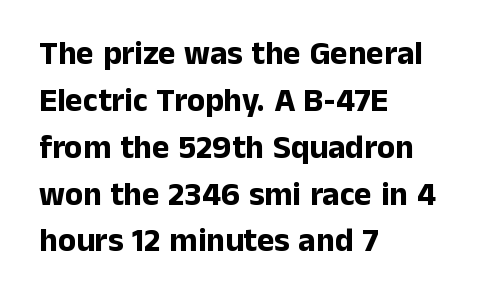
Typographically, this falls in the sans-serif category. Tall strokes in this sample are plumb rather than angled. Unmarked baselines from the first word to the last. Alignment: flush left. The strokes are fattened all the way to bold.
